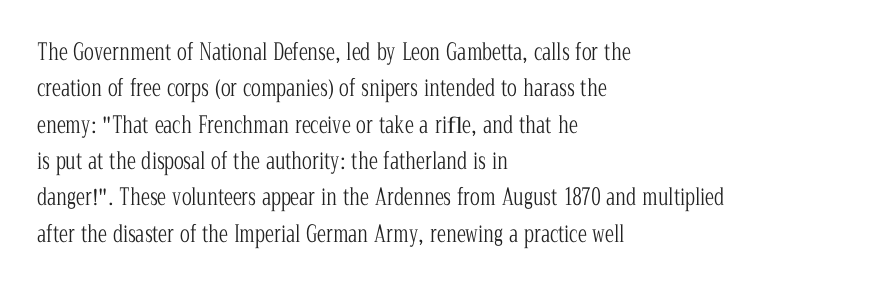
{"italic": "no", "bold": "no", "underline": "no", "align": "left", "line_spacing": "normal", "line_spacing_ratio": 1.58, "letter_spacing": "normal", "letter_spacing_em": 0.0, "glyph_px": 23}
